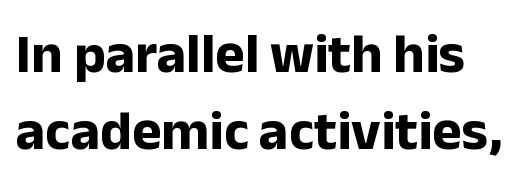
Do the characters align in a grid? No, the font is proportional. No word sits above an underline. Honestly, the letter spacing is just normal — you wouldn't notice it. Do the letters lean? They stand straight. The face used here is a sans, in the tradition of grotesques and geometrics.
